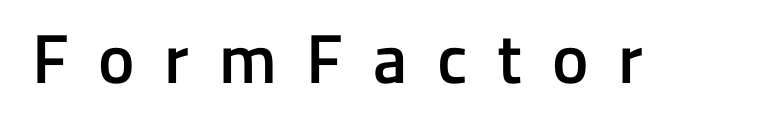
Q: Is the text bold? A: Semi-bold.
Q: Is the text italic (slanted)? A: No, it is upright.
Q: Is the typeface a serif or a sans-serif typeface? A: Sans-serif.
Q: Is the text underlined? A: No.
Q: Is the spacing between letters normal or unusually wide? A: Unusually wide.
Q: Width (condensed, normal, or wide)? A: Normal.
Q: Stroke contrast? A: Low.
Q: x-height? A: Medium.
Q: Monospaced? A: No.
